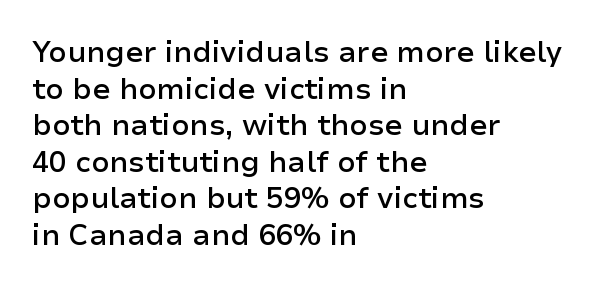
Unmarked baselines from the first word to the last. You could not count columns in this text — the font is proportionally spaced. The rendering shows plain stroke endings on the letterforms — a sans-serif design. Students, observe: this is what conventionally led text looks like. Every stem runs plumb, perpendicular to the baseline.
